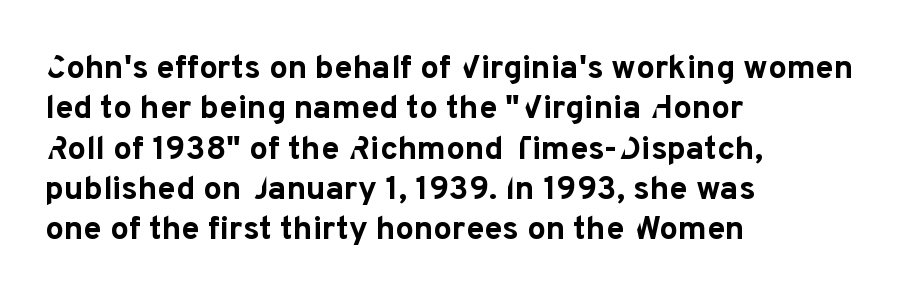
Anything drawn beneath the words? Only blank space. Looks like regular typesetting: each glyph gets only the width it needs. Nothing unusual about the tracking: characters are spaced as the font intends. Does the type have serifs? No, each stem ends abruptly. Is there any slant? The stems are plumb. Is the type bold? Yes — the strokes are clearly thick and heavy.
